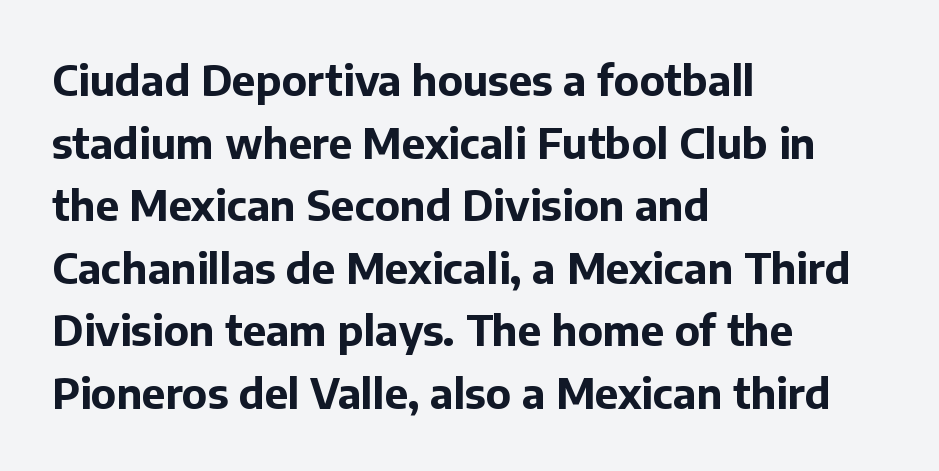
The image shows 42 px bold sans-serif type, upright; set left-aligned, normal line spacing (1.49x), normal letter spacing, not underlined; low stroke contrast and a medium x-height.
